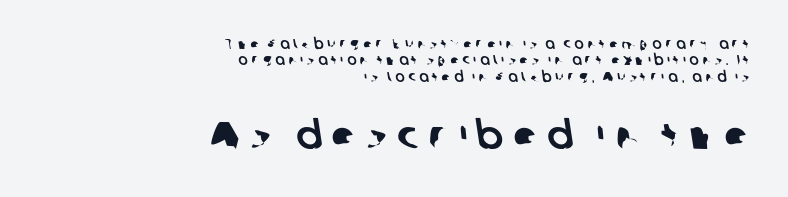
The image shows 39 px sans-serif type; set right-aligned, line spacing 1.17x, unusually wide letter spacing (+0.25 em), not underlined; the second (bottom) block is 2.79x larger; low stroke contrast and a medium x-height.
